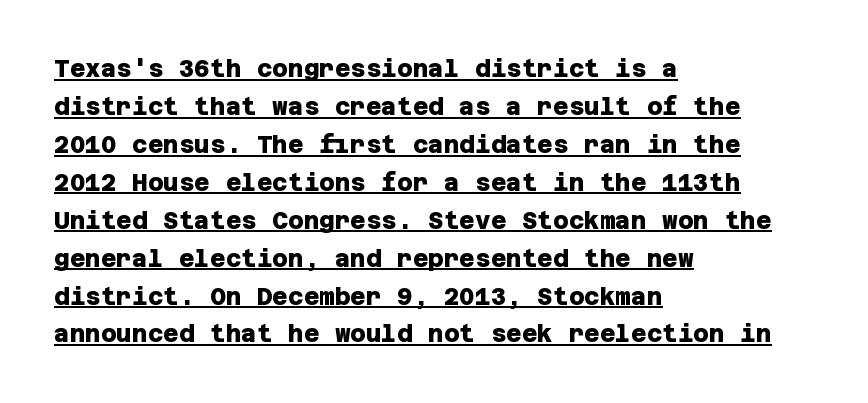
I'd describe the lettering as bold — thick and assertive. Has an underline been added? It has. The passage is arranged the way most books set body copy — flush left. The leading is moderate, giving the passage an even texture.
